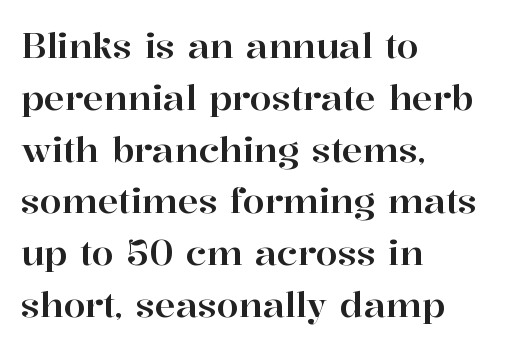
Q: Is the text italic (slanted)? A: No, it is upright.
Q: Is the typeface a serif or a sans-serif typeface? A: Serif.
Q: Is the text underlined? A: No.
Q: How is the paragraph aligned? A: Left-aligned.
Q: Is the spacing between letters normal or unusually wide? A: Normal.
Q: Is the spacing between lines tight, normal or loose? A: Normal.
Q: Width (condensed, normal, or wide)? A: Normal.
Q: Stroke contrast? A: High.
Q: x-height? A: Medium.
Q: Monospaced? A: No.
